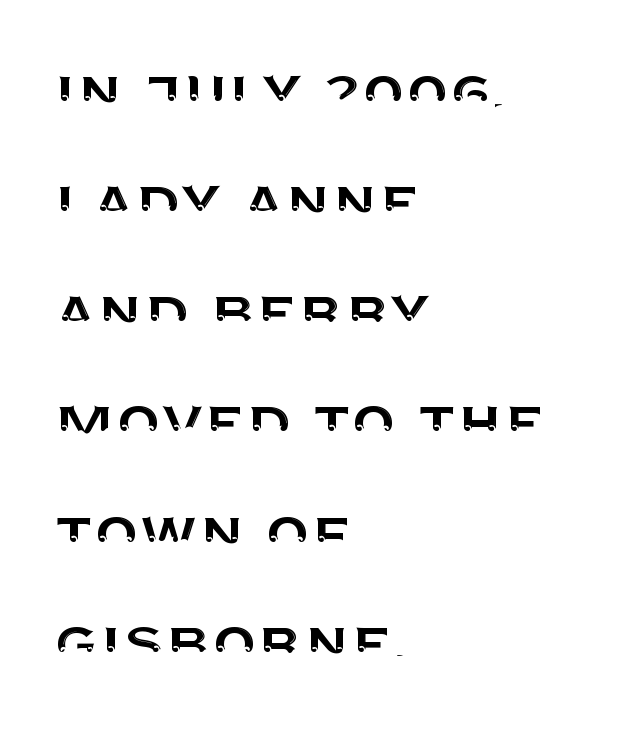
Q: Is the text italic (slanted)? A: No, it is upright.
Q: Is the typeface a serif or a sans-serif typeface? A: Sans-serif.
Q: Is the text underlined? A: No.
Q: How is the paragraph aligned? A: Left-aligned.
Q: Is the spacing between letters normal or unusually wide? A: Normal.
Q: Is the spacing between lines tight, normal or loose? A: Normal.
Q: Width (condensed, normal, or wide)? A: Normal.
Q: Stroke contrast? A: Medium.
Q: x-height? A: Large.
Q: Monospaced? A: No.
